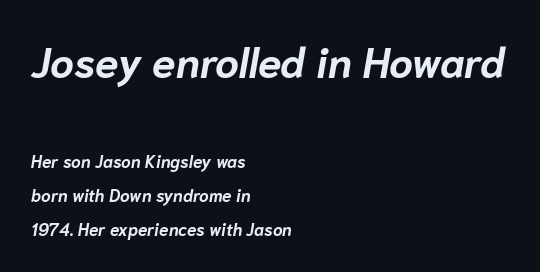
Q: Is the text bold? A: Yes.
Q: Is the text italic (slanted)? A: Yes, it leans right by about 10 degrees.
Q: Is the text underlined? A: No.
Q: How is the paragraph aligned? A: Left-aligned.
Q: Is the spacing between letters normal or unusually wide? A: Normal.
Q: Is the spacing between lines tight, normal or loose? A: Loose.
Q: Which block of text is set in a larger size, the first (top) or the second (bottom)? A: The first (top) one.
Q: Width (condensed, normal, or wide)? A: Normal.
Q: Stroke contrast? A: Low.
Q: x-height? A: Medium.
Q: Monospaced? A: No.
